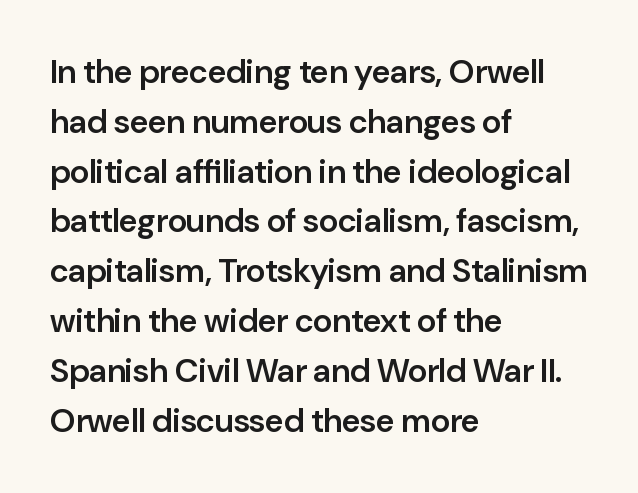
Does the weight exceed regular? Yes, but only to semibold. Vertical strokes here are truly vertical. Leftover space on each line is placed entirely after the last word. Glance below the letters and you will spot only blank space. Rows of type keep a routine distance in the vertical direction. Spacing verdict: proportional, widths tailored to each character.
